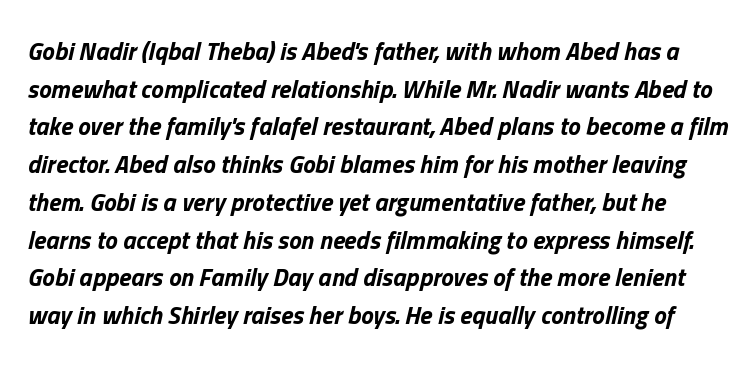
Bold? Absolutely — the strokes are thick and heavy. No word sits above an underline. Standard letterfit; no display-style spreading of the glyphs. Style check: oblique. Each new line begins a customary step beneath the previous one.
